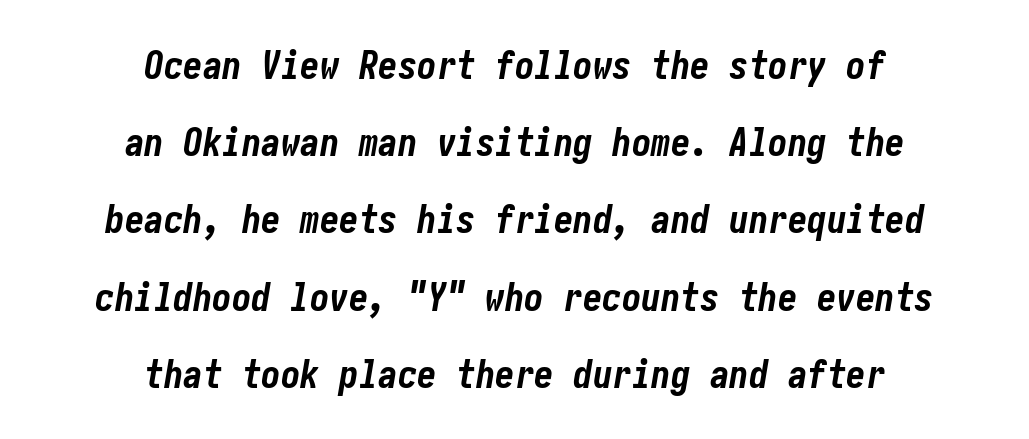
Q: Is the text bold? A: Yes.
Q: Is the text italic (slanted)? A: Yes, it leans right by about 10 degrees.
Q: Is the text underlined? A: No.
Q: How is the paragraph aligned? A: Centered.
Q: Is the spacing between letters normal or unusually wide? A: Normal.
Q: Is the spacing between lines tight, normal or loose? A: Loose.
Q: Width (condensed, normal, or wide)? A: Condensed.
Q: Stroke contrast? A: Low.
Q: x-height? A: Medium.
